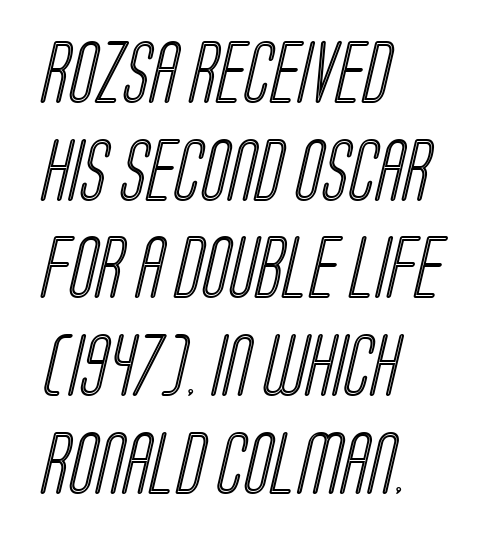
Each letter keeps its own natural width here, so spacing adapts to shape. Rule under the text: the space is simply empty. The letterforms sit shoulder to shoulder at normal distance. The space between consecutive lines is moderate. This sample is left-justified, so line endings fall wherever the words run out.
